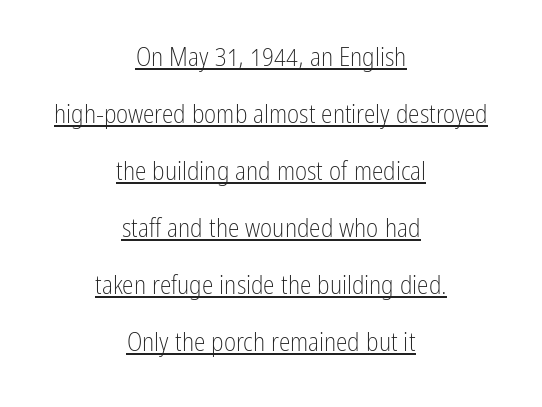
The image shows 26 px text type, upright; set centered, loose line spacing (2.19x), normal letter spacing, underlined.
